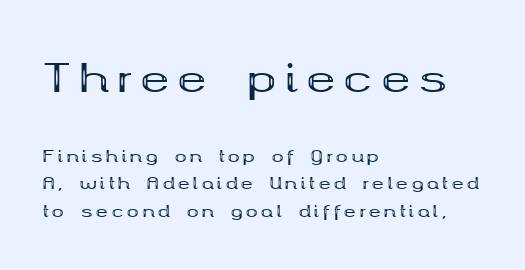
The image shows 39 px bold, wide serif type, upright; set left-aligned, line spacing 1.73x, unusually wide letter spacing (+0.21 em), not underlined; the first (top) block is 2.44x larger; medium stroke contrast and a medium x-height.
